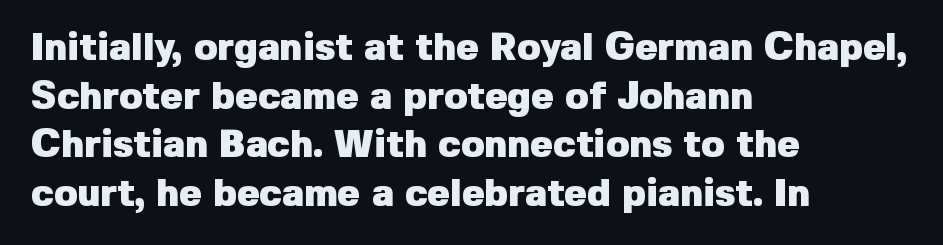
Regarding leading, the lines here are spaced in the standard way. The letters stand straight up with perfectly vertical stems. Glance below the letters and you will spot only blank space. The passage is arranged the way most books set body copy — flush left.
